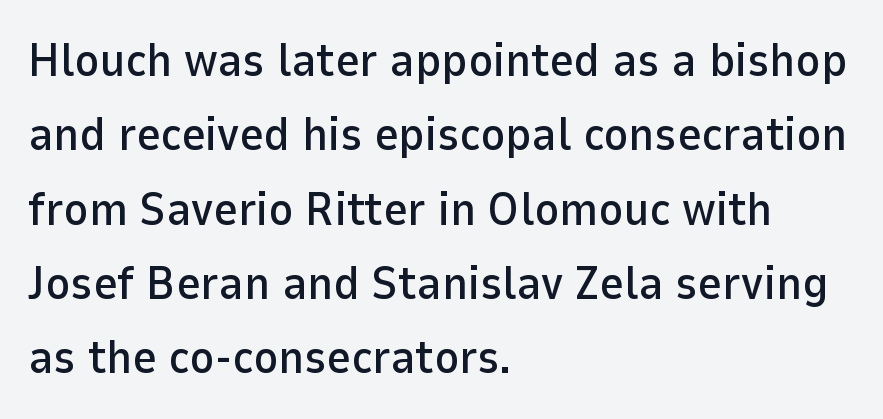
Q: Is the text italic (slanted)? A: No, it is upright.
Q: Is the typeface a serif or a sans-serif typeface? A: Sans-serif.
Q: Is the text underlined? A: No.
Q: How is the paragraph aligned? A: Left-aligned.
Q: Is the spacing between letters normal or unusually wide? A: Normal.
Q: Is the spacing between lines tight, normal or loose? A: Normal.
Q: Width (condensed, normal, or wide)? A: Normal.
Q: Stroke contrast? A: Low.
Q: x-height? A: Medium.
Q: Monospaced? A: No.
